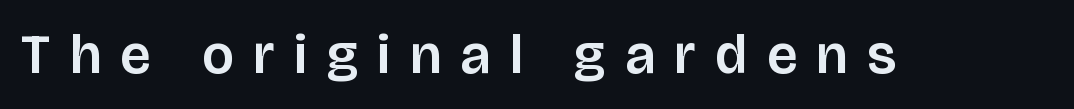
{"serif": "no", "italic": "no", "width": "normal", "stroke_contrast": "low", "x_height": "large", "monospaced": "no", "underline": "no", "letter_spacing": "wide", "letter_spacing_em": 0.36, "glyph_px": 55}
